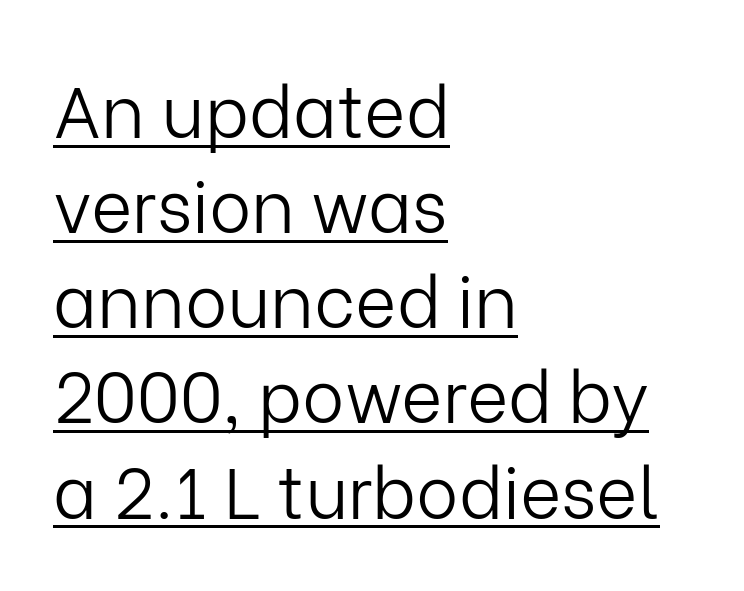
The image shows 71 px light sans-serif type, upright; set left-aligned, normal line spacing (1.34x), normal letter spacing, underlined; low stroke contrast and a medium x-height.
